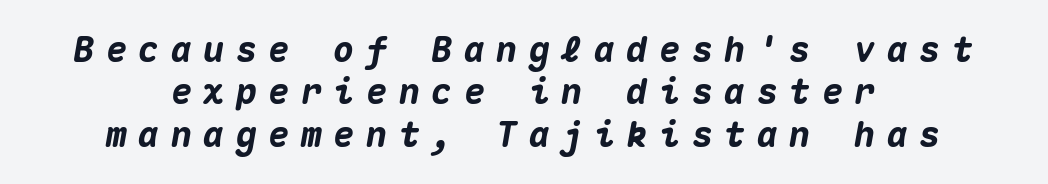
The image shows 35 px heavy type, italic (leaning right), monospaced; set centered, line spacing 1.21x, unusually wide letter spacing (+0.33 em), not underlined; medium stroke contrast and a medium x-height.
